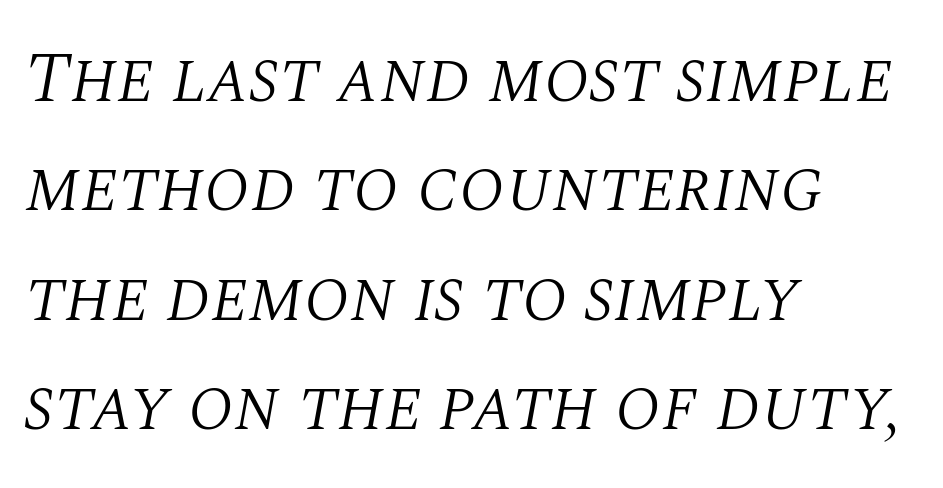
Q: Is the text bold? A: No.
Q: Is the text italic (slanted)? A: Yes, it leans right by about 10 degrees.
Q: Is the typeface a serif or a sans-serif typeface? A: Serif.
Q: Is the text underlined? A: No.
Q: How is the paragraph aligned? A: Left-aligned.
Q: Is the spacing between letters normal or unusually wide? A: Normal.
Q: Is the spacing between lines tight, normal or loose? A: Normal.
Q: Width (condensed, normal, or wide)? A: Normal.
Q: Stroke contrast? A: Medium.
Q: x-height? A: Large.
Q: Monospaced? A: No.
